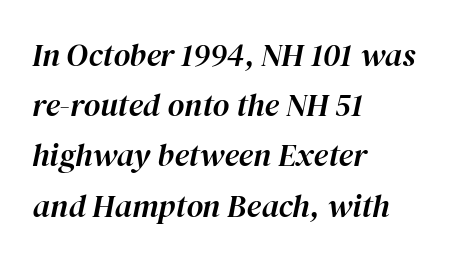
Q: Is the text italic (slanted)? A: Yes, it leans right by about 12 degrees.
Q: Is the text underlined? A: No.
Q: How is the paragraph aligned? A: Left-aligned.
Q: Is the spacing between letters normal or unusually wide? A: Normal.
Q: Is the spacing between lines tight, normal or loose? A: Normal.
Q: Width (condensed, normal, or wide)? A: Normal.
Q: Stroke contrast? A: High.
Q: x-height? A: Medium.
Q: Monospaced? A: No.
